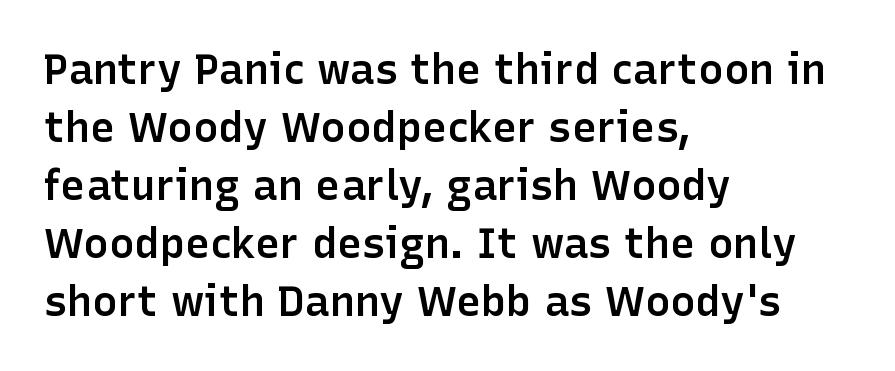
The characters display no serif detailing; their extremities are plain. Alignment: flush left. Unlike italic type, these characters show no tilt at all. The sample has been set in demibold, a notch under bold. Is this a fixed-width face? No — the glyphs have proportional, varying widths.
